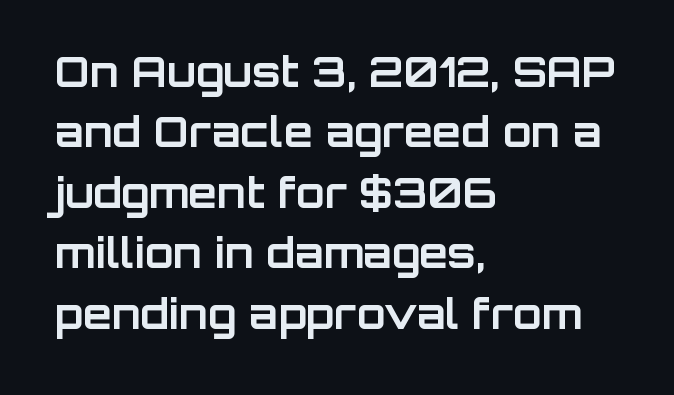
The image shows 42 px bold sans-serif type, upright; set left-aligned, normal line spacing (1.44x), normal letter spacing, not underlined; low stroke contrast and a large x-height.
